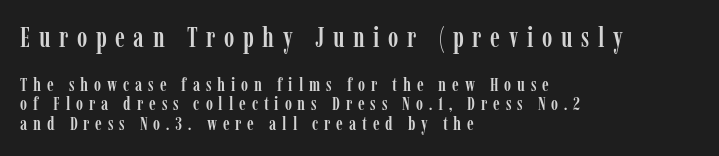
Q: Is the text italic (slanted)? A: No, it is upright.
Q: Is the typeface a serif or a sans-serif typeface? A: Serif.
Q: Is the text underlined? A: No.
Q: How is the paragraph aligned? A: Left-aligned.
Q: Is the spacing between letters normal or unusually wide? A: Unusually wide.
Q: Is the spacing between lines tight, normal or loose? A: Tight.
Q: Which block of text is set in a larger size, the first (top) or the second (bottom)? A: The first (top) one.
Q: Width (condensed, normal, or wide)? A: Condensed.
Q: Stroke contrast? A: Low.
Q: x-height? A: Medium.
Q: Monospaced? A: No.
